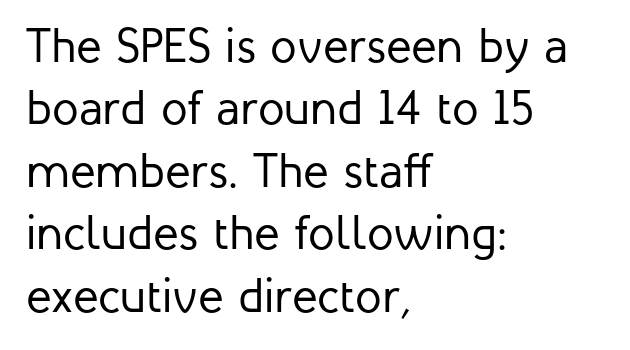
You can tell from the bare stems that sans-serif type was used. Each letter keeps its own natural width here, so spacing adapts to shape. A student would call this left alignment; a typographer would say flush left, rag right. The type is set solid horizontally, with unmodified tracking. Every stem runs plumb, perpendicular to the baseline. Plain, unruled lines of type.
